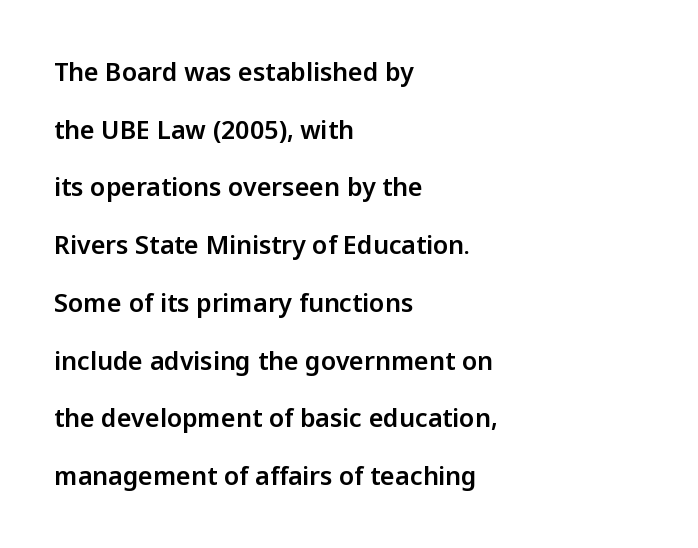
{"italic": "no", "underline": "no", "align": "left", "line_spacing": "loose", "line_spacing_ratio": 2.31, "letter_spacing": "normal", "letter_spacing_em": 0.0, "glyph_px": 25}
